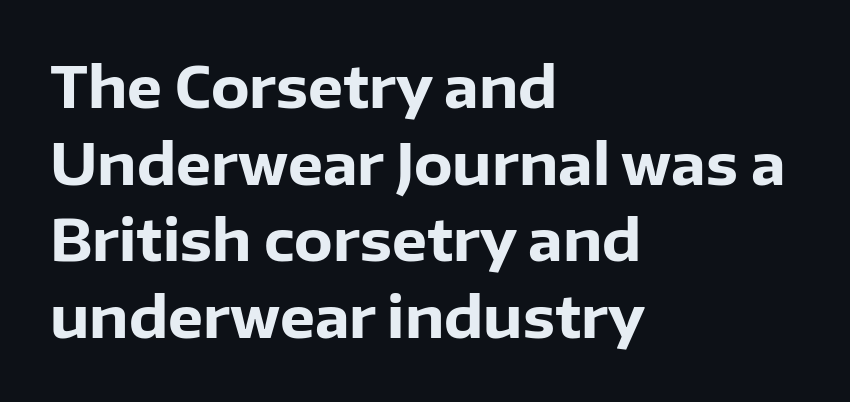
Examine the stroke ends and you'll find no serifs. The passage shown stacks its lines at a standard gap. On the weight axis this lands at bold, roughly 700. Spacing verdict: proportional, widths tailored to each character. Every character sits straight up, as roman type does. Is the block centered? No — it sits flush against the left margin.
